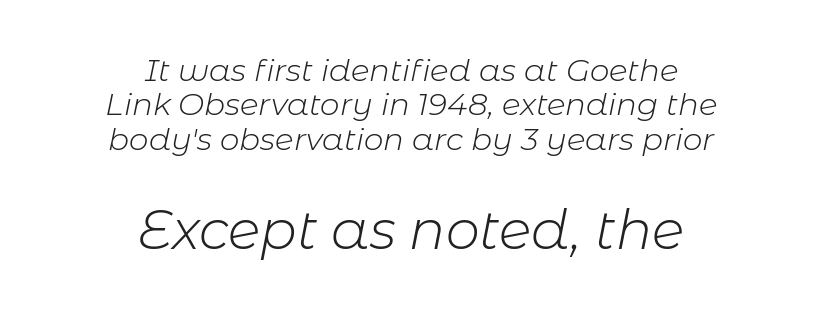
The image shows 54 px light type, italic (leaning right); set centered, tight line spacing (1.11x), normal letter spacing, not underlined; the second (bottom) block is 1.74x larger; low stroke contrast and a medium x-height.
